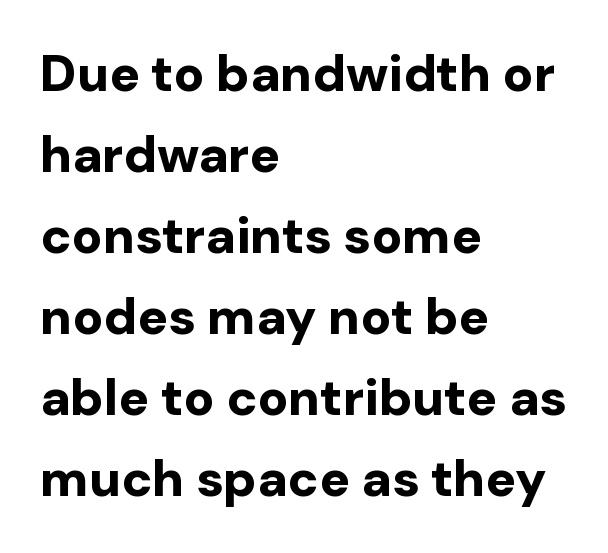
These lines keep a tight, regular rhythm from letter to letter. The space between consecutive lines is moderate. Ascenders rise straight up at ninety degrees. The area under the type is left untouched. This is heavy type, rendered in bold.
